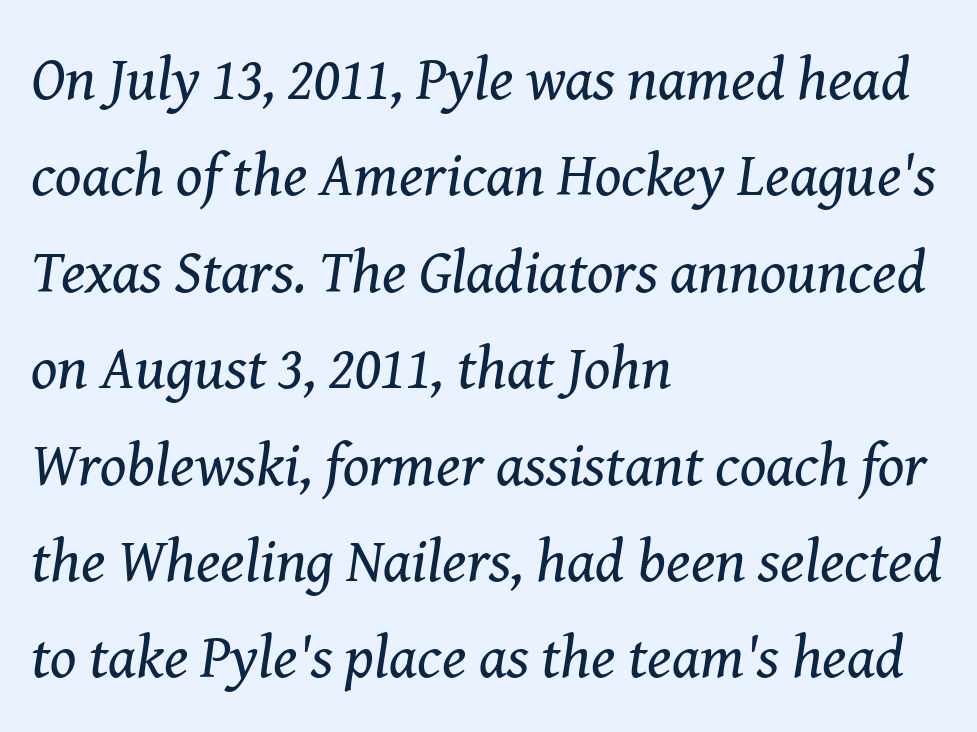
The designer went with a serif here, giving each stem small feet. The leading is moderate, giving the passage an even texture. Unmarked baselines from the first word to the last. You could call the tracking neutral — neither tight nor loose. Stroke thickness stays within the range of a standard reading face or lighter. It's the slanting kind of type.
